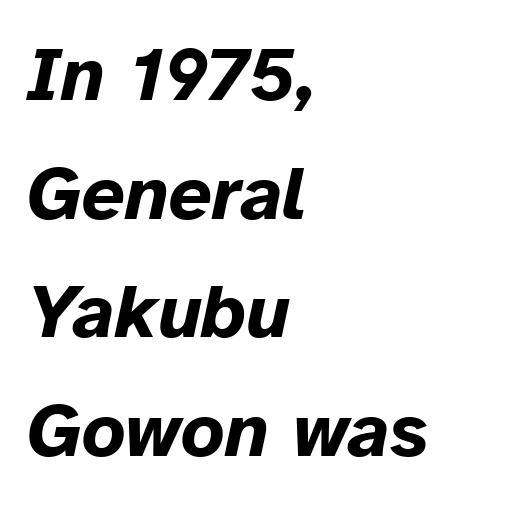
Q: Is the text bold? A: Yes.
Q: Is the text italic (slanted)? A: Yes, it leans right by about 12 degrees.
Q: Is the text underlined? A: No.
Q: How is the paragraph aligned? A: Left-aligned.
Q: Is the spacing between letters normal or unusually wide? A: Normal.
Q: Is the spacing between lines tight, normal or loose? A: Normal.
Q: Width (condensed, normal, or wide)? A: Normal.
Q: Stroke contrast? A: Low.
Q: x-height? A: Medium.
Q: Monospaced? A: No.
